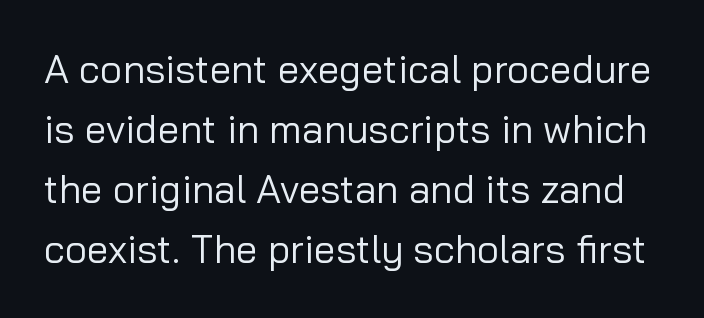
The image shows 39 px regular-weight sans-serif type, upright; set normal line spacing (1.54x), normal letter spacing, not underlined; low stroke contrast and a medium x-height.
